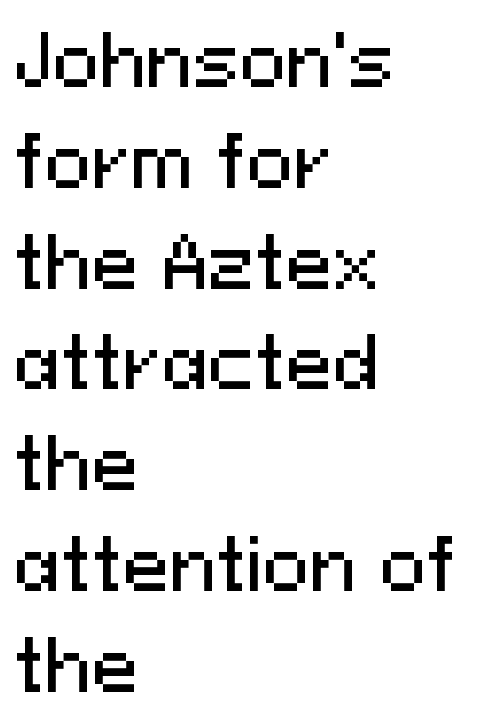
The image shows 70 px sans-serif type, upright; set left-aligned, normal line spacing (1.44x), normal letter spacing, not underlined; medium stroke contrast and a medium x-height.
